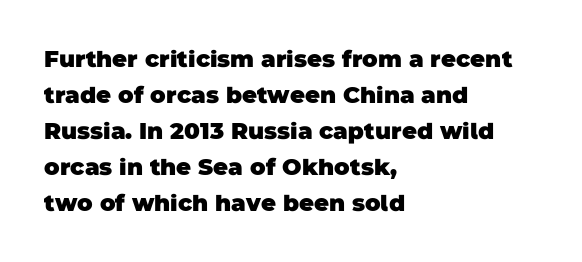
{"bold": "yes", "underline": "no", "align": "left", "line_spacing": "normal", "line_spacing_ratio": 1.57, "letter_spacing": "normal", "letter_spacing_em": 0.0, "glyph_px": 23}
